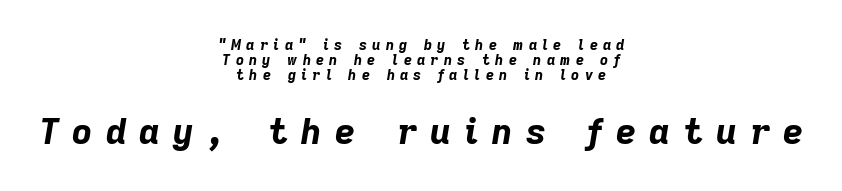
Q: Is the text bold? A: Yes.
Q: Is the text italic (slanted)? A: Yes, it leans right by about 9 degrees.
Q: Is the text underlined? A: No.
Q: How is the paragraph aligned? A: Centered.
Q: Is the spacing between letters normal or unusually wide? A: Unusually wide.
Q: Is the spacing between lines tight, normal or loose? A: Tight.
Q: Which block of text is set in a larger size, the first (top) or the second (bottom)? A: The second (bottom) one.
Q: Width (condensed, normal, or wide)? A: Normal.
Q: Stroke contrast? A: Low.
Q: x-height? A: Medium.
Q: Monospaced? A: No.
